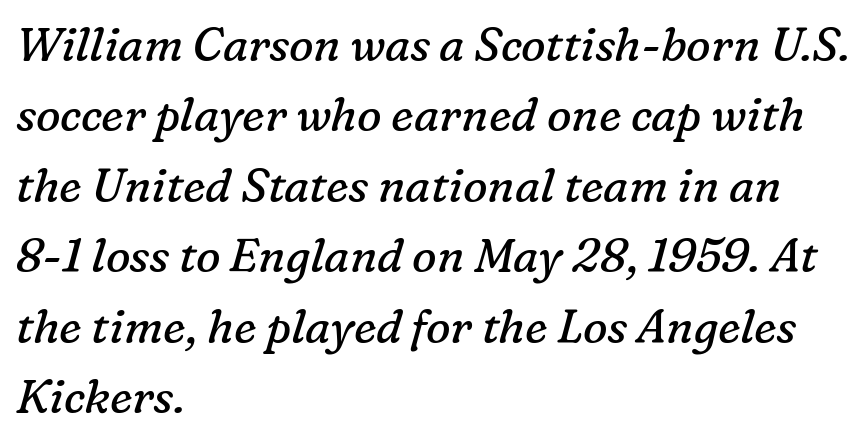
Clear beneath every line of the passage. Quick note: interline space is typical. The face used here is seriffed, in the tradition of book romans. Look at the tracking — it's just the regular setting, nothing added. A typesetter would call this proportional, since set widths differ per character.
